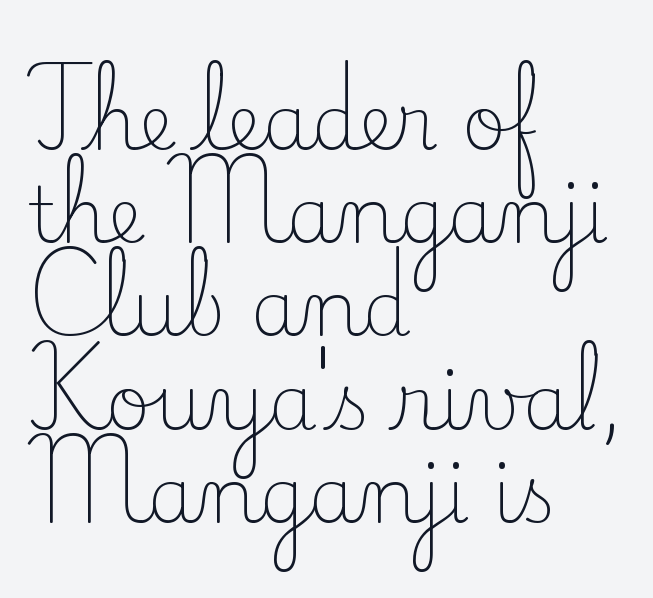
{"serif": "yes", "italic": "no", "bold": "no", "weight": "light", "width": "normal", "stroke_contrast": "low", "x_height": "small", "monospaced": "no", "underline": "no", "align": "left", "line_spacing_ratio": 1.21, "letter_spacing": "normal", "letter_spacing_em": 0.0, "glyph_px": 77}
